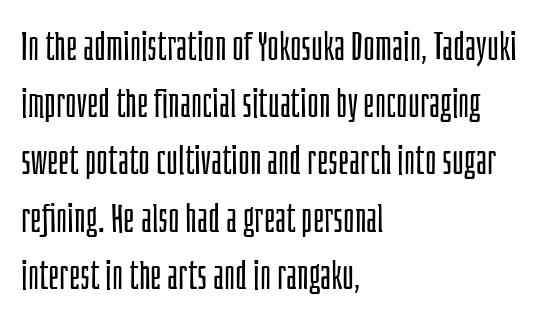
The image shows 40 px light, condensed sans-serif type, upright; set left-aligned, normal line spacing (1.43x), normal letter spacing, not underlined; low stroke contrast and a large x-height.
